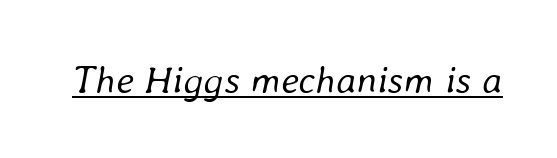
Note the varied advance widths — an 'i' is clearly narrower than an 'm'. Is the type heavy? It reads as light-to-regular instead. Posture: slanted. The face used here is rendered with its standard letterfit.
